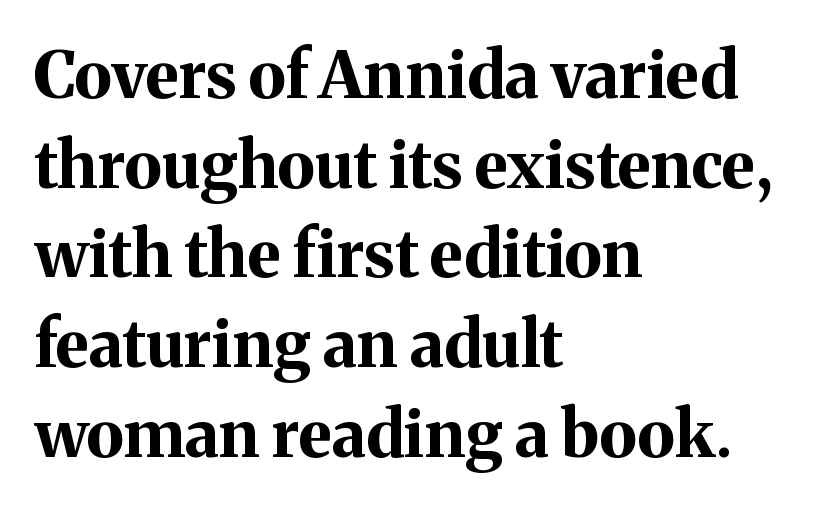
The image shows 65 px bold serif type, upright; set left-aligned, normal line spacing (1.38x), normal letter spacing, not underlined; medium stroke contrast and a medium x-height.
